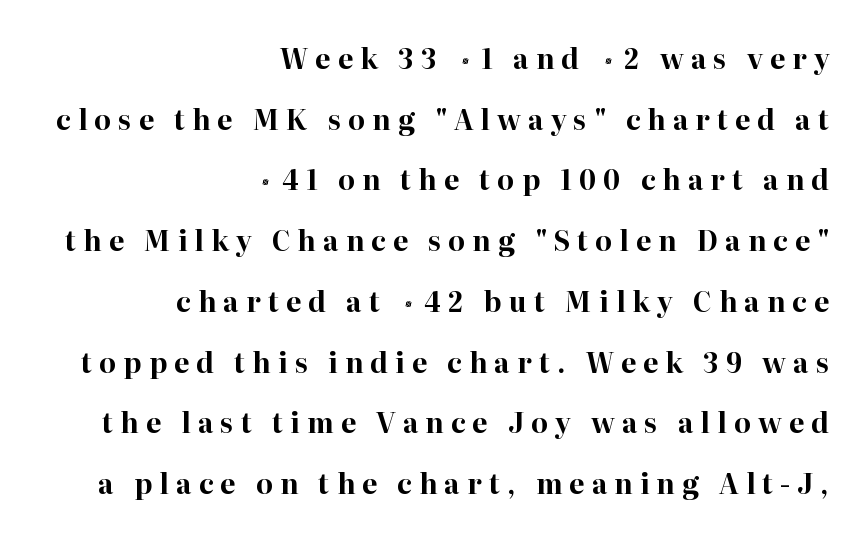
The image shows 27 px bold type, upright; set right-aligned, loose line spacing (2.25x), unusually wide letter spacing (+0.27 em), not underlined.
